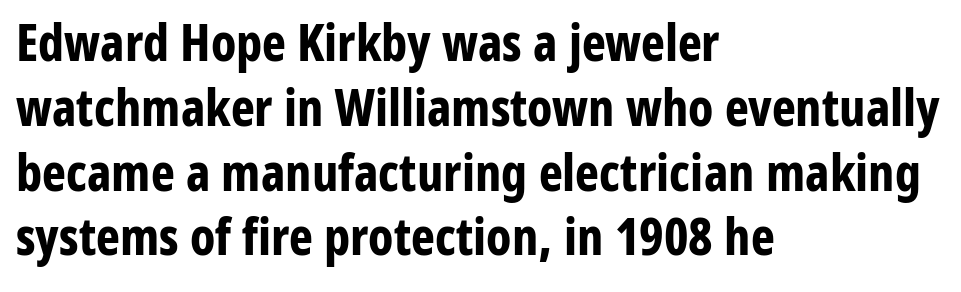
Q: Is the text bold? A: Yes.
Q: Is the text italic (slanted)? A: No, it is upright.
Q: Is the typeface a serif or a sans-serif typeface? A: Sans-serif.
Q: Is the text underlined? A: No.
Q: How is the paragraph aligned? A: Left-aligned.
Q: Is the spacing between letters normal or unusually wide? A: Normal.
Q: Is the spacing between lines tight, normal or loose? A: Normal.
Q: Width (condensed, normal, or wide)? A: Condensed.
Q: Stroke contrast? A: Low.
Q: x-height? A: Medium.
Q: Monospaced? A: No.
